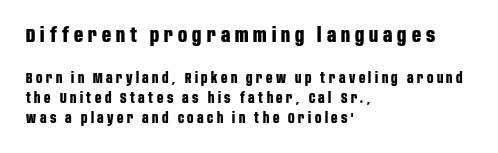
The image shows 20 px bold type, upright; set left-aligned, normal line spacing (1.43x), unusually wide letter spacing (+0.25 em), not underlined; the first (top) block is 1.43x larger.
